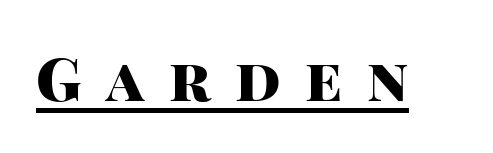
The image shows 60 px heavy sans-serif type, upright; set unusually wide letter spacing (+0.41 em), underlined; high stroke contrast and a large x-height.
